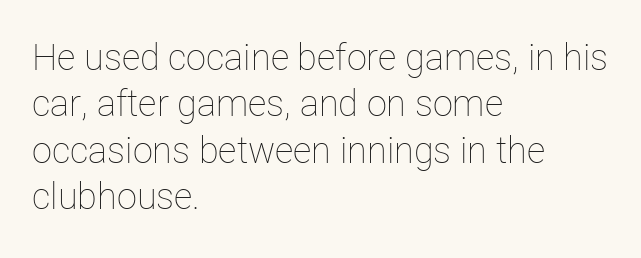
{"italic": "no", "bold": "no", "weight": "thin", "width": "normal", "stroke_contrast": "low", "x_height": "medium", "monospaced": "no", "underline": "no", "align": "left", "line_spacing": "normal", "line_spacing_ratio": 1.29, "letter_spacing": "normal", "letter_spacing_em": 0.0, "glyph_px": 36}
